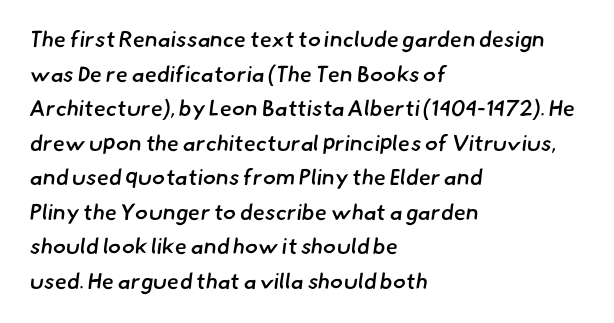
Q: Is the text bold? A: Semi-bold.
Q: Is the text underlined? A: No.
Q: How is the paragraph aligned? A: Left-aligned.
Q: Is the spacing between letters normal or unusually wide? A: Normal.
Q: Is the spacing between lines tight, normal or loose? A: Normal.
